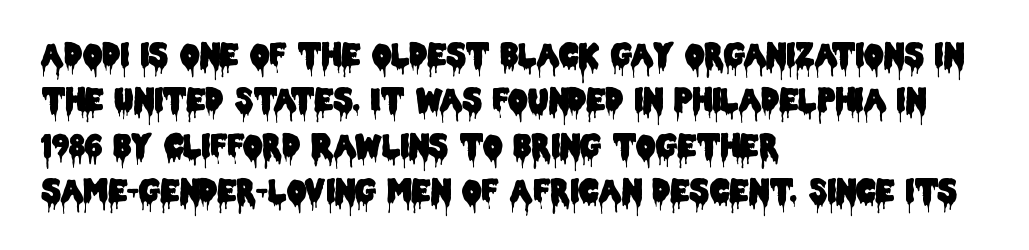
The image shows 31 px condensed sans-serif type, upright; set left-aligned, normal line spacing (1.46x), normal letter spacing, not underlined; low stroke contrast and a large x-height.
